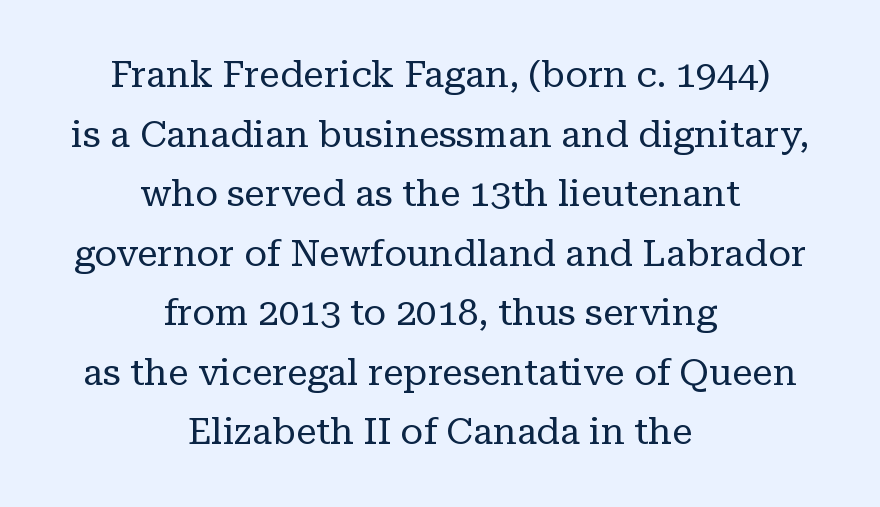
Are there feet on the stems? There are — it's a serif. This sample uses an upright cut, with every glyph sitting square on the baseline. Stroke thickness stays within the range of a standard reading face or lighter. Each word holds together tightly as a unit, with standard inter-letter gaps. Think of a printed novel: that variable character pitch is what you see here. The space beneath each line is pristine and unruled.
